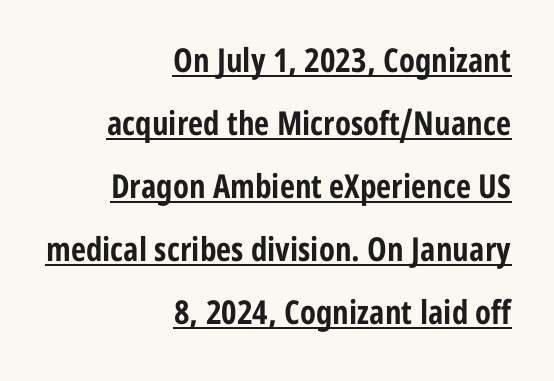
The image shows 33 px bold, condensed sans-serif type, upright; set right-aligned, loose line spacing (1.91x), normal letter spacing, underlined; low stroke contrast and a medium x-height.
